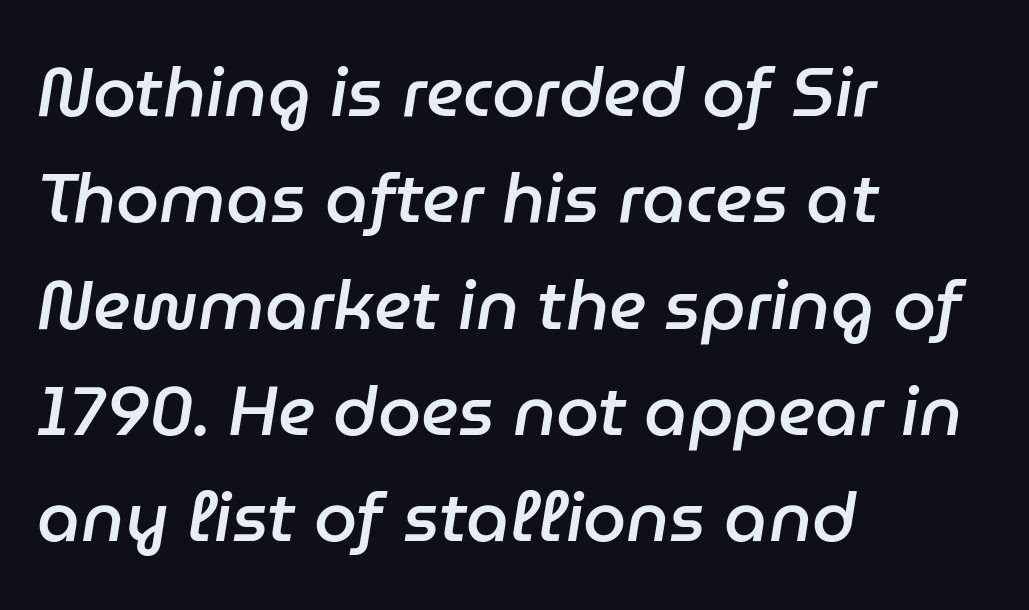
{"italic": "yes", "lean": "right", "slant_degrees": 9, "bold": "semi", "weight": "semibold", "width": "normal", "stroke_contrast": "low", "x_height": "medium", "monospaced": "no", "underline": "no", "align": "left", "line_spacing": "normal", "line_spacing_ratio": 1.54, "letter_spacing": "normal", "letter_spacing_em": 0.0, "glyph_px": 69}
